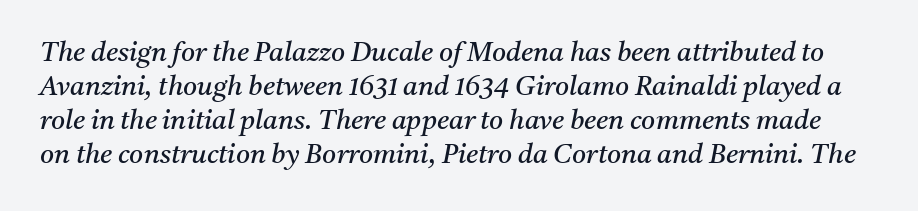
{"italic": "yes", "lean": "right", "slant_degrees": 11, "bold": "no", "underline": "no", "line_spacing": "normal", "line_spacing_ratio": 1.26, "letter_spacing": "normal", "letter_spacing_em": 0.0, "glyph_px": 27}
